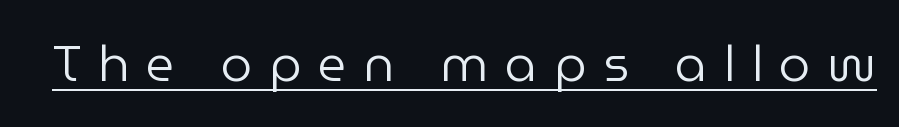
{"serif": "no", "italic": "no", "bold": "no", "weight": "regular", "width": "normal", "stroke_contrast": "low", "x_height": "medium", "monospaced": "no", "underline": "yes", "letter_spacing": "wide", "letter_spacing_em": 0.33, "glyph_px": 50}
